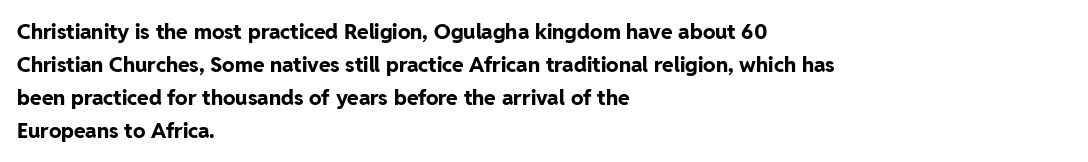
The sample has been set heavy, in full bold. Any mark beneath the type? The region is blank. The ragged edge is on the right, which tells us the setting is flush left. This sample uses plain, unmodified letter spacing. Posture: vertical. Does the leading feel generous? No, just average.
